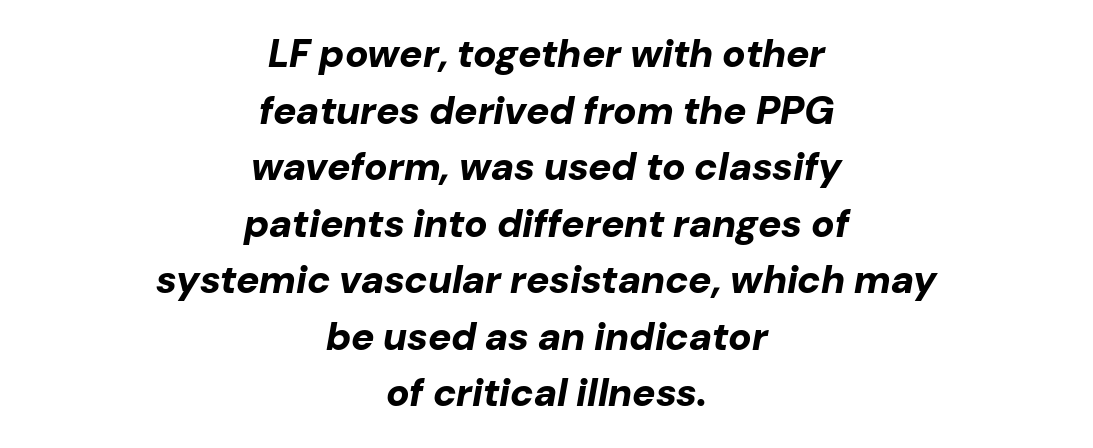
{"italic": "yes", "lean": "right", "slant_degrees": 10, "bold": "yes", "weight": "bold", "width": "normal", "stroke_contrast": "low", "x_height": "medium", "monospaced": "no", "underline": "no", "align": "center", "line_spacing": "normal", "line_spacing_ratio": 1.45, "letter_spacing": "normal", "letter_spacing_em": 0.0, "glyph_px": 39}
